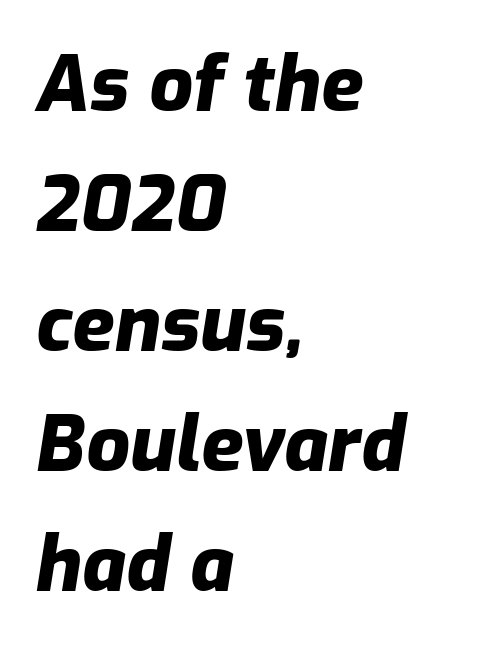
Q: Is the text bold? A: Yes.
Q: Is the text italic (slanted)? A: Yes, it leans right by about 9 degrees.
Q: Is the text underlined? A: No.
Q: How is the paragraph aligned? A: Left-aligned.
Q: Is the spacing between letters normal or unusually wide? A: Normal.
Q: Is the spacing between lines tight, normal or loose? A: Normal.
Q: Width (condensed, normal, or wide)? A: Normal.
Q: Stroke contrast? A: Low.
Q: x-height? A: Medium.
Q: Monospaced? A: No.
